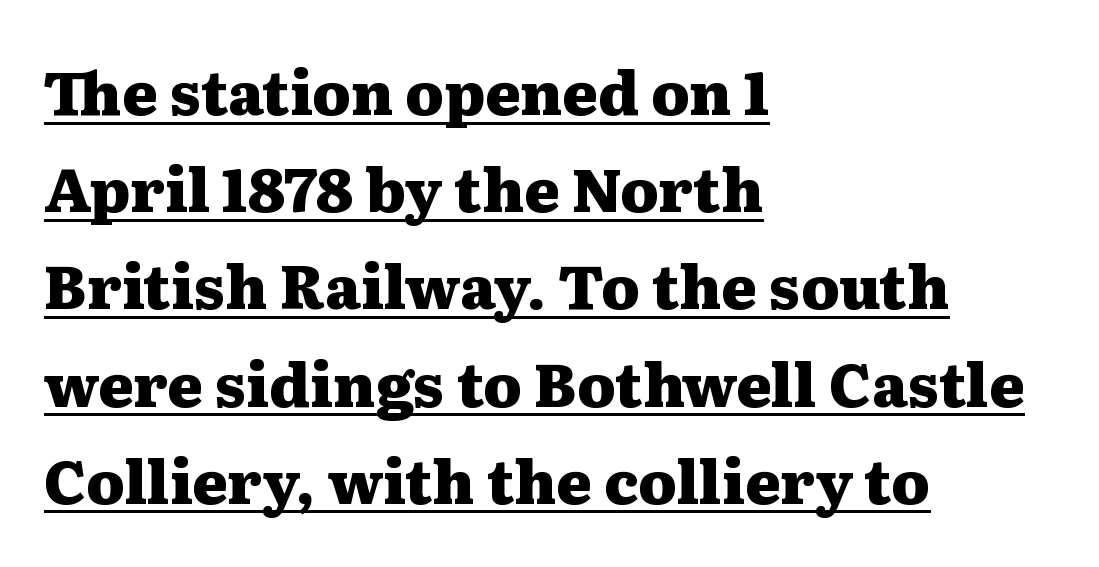
Students, observe the line beneath the letters — that is underlining. This sample is left-justified, so line endings fall wherever the words run out. Do the characters align in a grid? No, the font is proportional. Baseline-to-baseline distance is the conventional proportion of letter height. Is there any slant? The stems are plumb.
